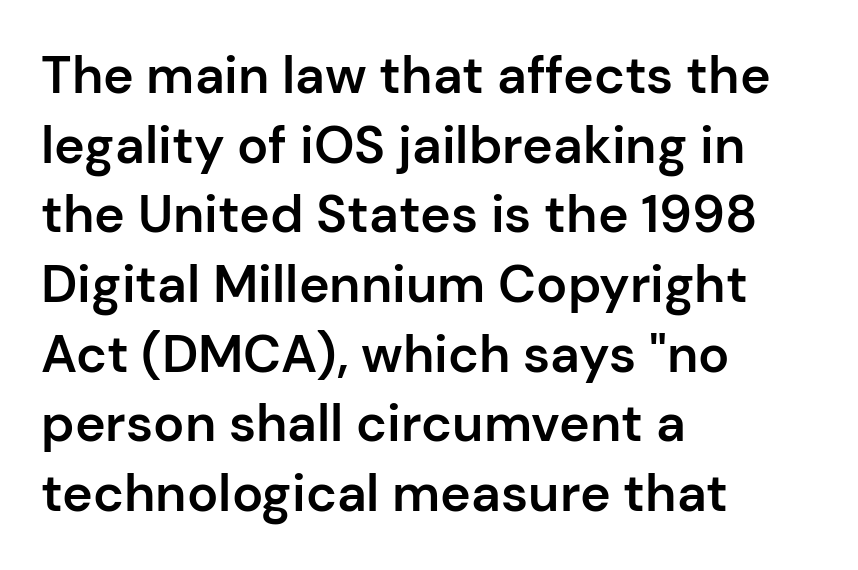
The zone under the glyphs is completely vacant. This is moderately heavy type, rendered in semibold. These lines are rendered in a variable-pitch font. The typesetter chose a ragged-right arrangement here. Typographically, this falls in the sans-serif category.
